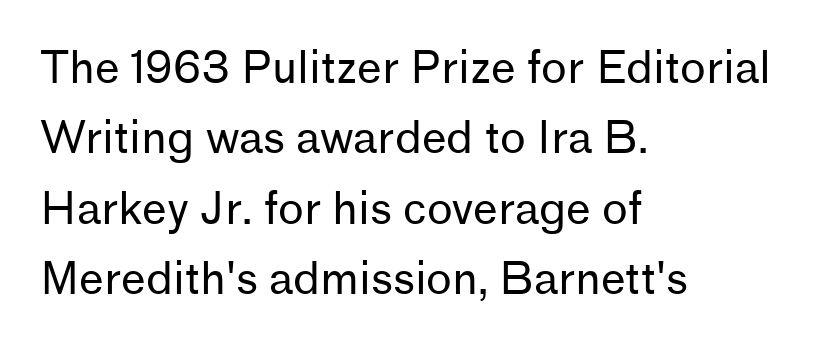
The image shows 44 px regular-weight sans-serif type, upright; set left-aligned, normal line spacing (1.6x), normal letter spacing, not underlined; low stroke contrast and a medium x-height.
